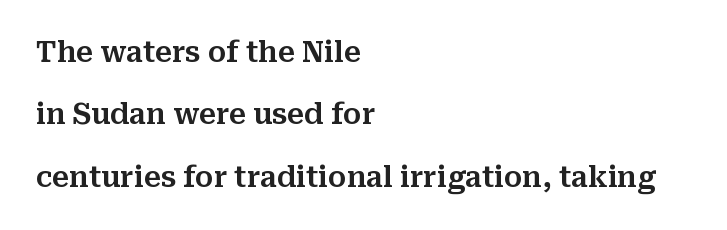
{"serif": "yes", "italic": "no", "width": "normal", "stroke_contrast": "medium", "x_height": "medium", "monospaced": "no", "underline": "no", "align": "left", "line_spacing": "loose", "line_spacing_ratio": 2.23, "letter_spacing": "normal", "letter_spacing_em": 0.0, "glyph_px": 28}
